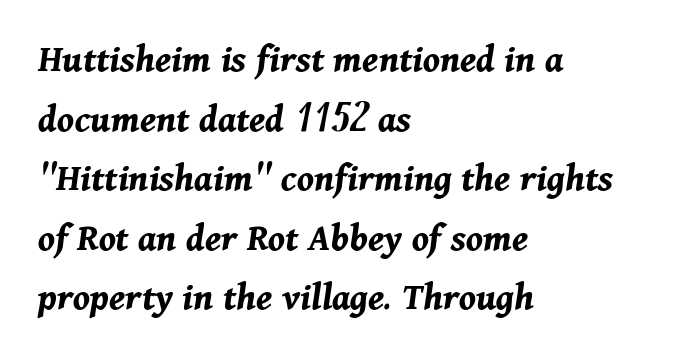
{"italic": "yes", "lean": "right", "slant_degrees": 11, "bold": "yes", "weight": "bold", "width": "normal", "stroke_contrast": "medium", "x_height": "medium", "monospaced": "no", "underline": "no", "align": "left", "line_spacing": "normal", "line_spacing_ratio": 1.49, "letter_spacing": "normal", "letter_spacing_em": 0.0, "glyph_px": 40}
